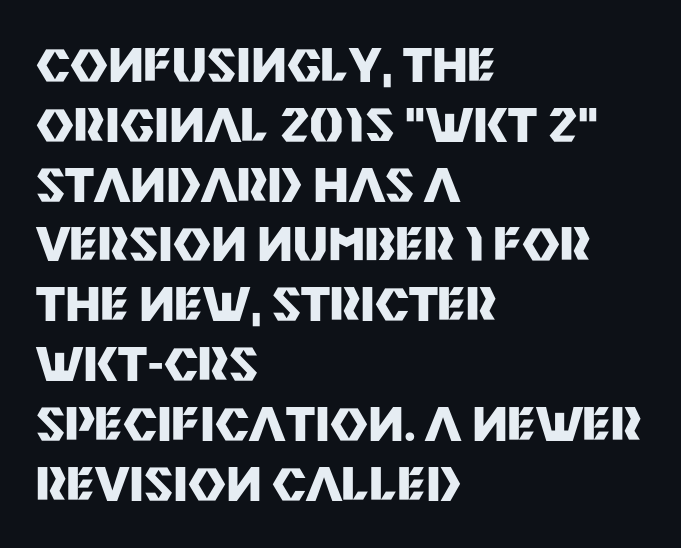
This is roman type, the default non-slanted kind. The rendering anchors every line to the left-hand side. Type without underlining. Baseline-to-baseline distance is the conventional proportion of letter height. The type family on display is of the sans-serif kind.
